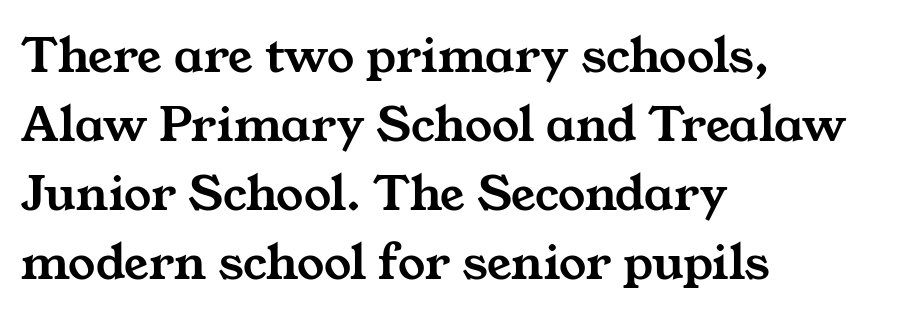
Q: Is the typeface a serif or a sans-serif typeface? A: Serif.
Q: Is the text underlined? A: No.
Q: How is the paragraph aligned? A: Left-aligned.
Q: Is the spacing between letters normal or unusually wide? A: Normal.
Q: Is the spacing between lines tight, normal or loose? A: Normal.
Q: Width (condensed, normal, or wide)? A: Wide.
Q: Stroke contrast? A: Medium.
Q: x-height? A: Medium.
Q: Monospaced? A: No.
